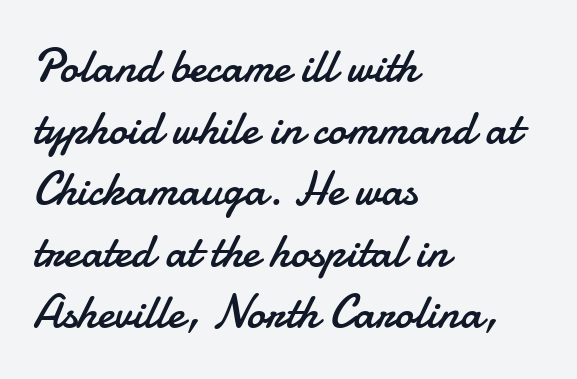
Q: Is the text bold? A: No.
Q: Is the text italic (slanted)? A: Yes.
Q: Is the typeface a serif or a sans-serif typeface? A: Sans-serif.
Q: Is the text underlined? A: No.
Q: How is the paragraph aligned? A: Left-aligned.
Q: Is the spacing between letters normal or unusually wide? A: Normal.
Q: Is the spacing between lines tight, normal or loose? A: Normal.
Q: Width (condensed, normal, or wide)? A: Normal.
Q: Stroke contrast? A: Low.
Q: x-height? A: Small.
Q: Monospaced? A: No.
